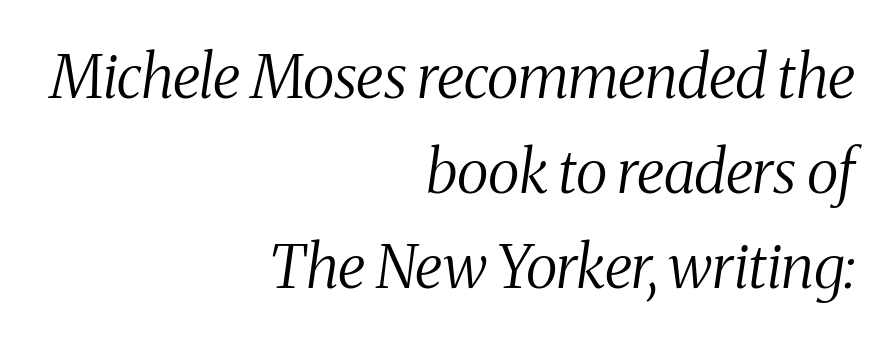
{"serif": "yes", "italic": "yes", "lean": "right", "slant_degrees": 8, "bold": "no", "weight": "regular", "width": "condensed", "stroke_contrast": "medium", "x_height": "medium", "monospaced": "no", "underline": "no", "align": "right", "line_spacing": "normal", "line_spacing_ratio": 1.58, "letter_spacing": "normal", "letter_spacing_em": 0.0, "glyph_px": 60}
